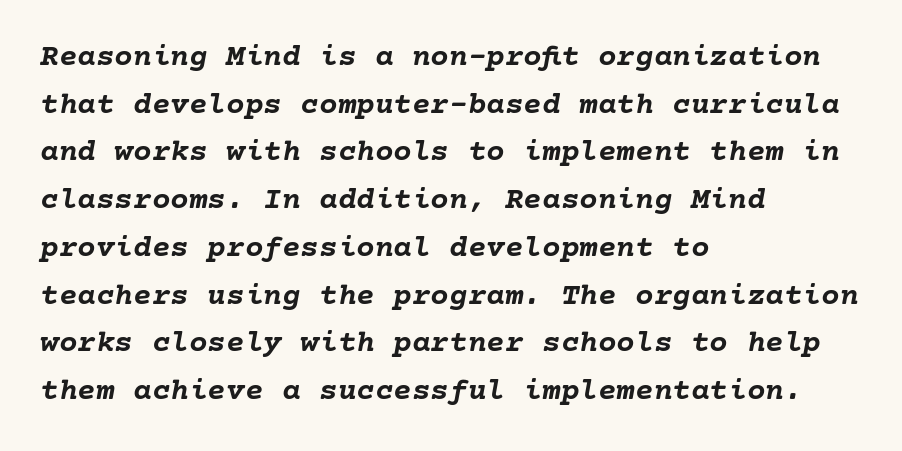
The image shows 31 px semibold type, italic (leaning right); set left-aligned, normal line spacing (1.54x), normal letter spacing, not underlined; low stroke contrast and a medium x-height.
